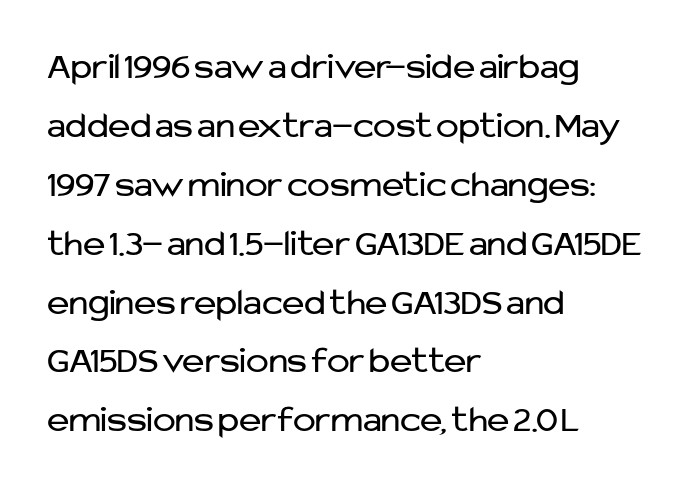
The weight would be labelled regular, book, light, or lighter still. These lines sit exactly where default settings would place them. Characters remain perfectly vertical along every line. The type is set solid horizontally, with unmodified tracking. The typesetter chose a ragged-right arrangement here. Is this a sans? Yes — the strokes have no serifs.
